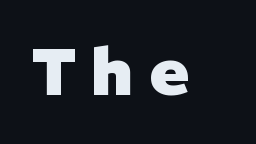
The image shows 65 px heavy sans-serif type; set unusually wide letter spacing (+0.24 em), not underlined; low stroke contrast and a medium x-height.
